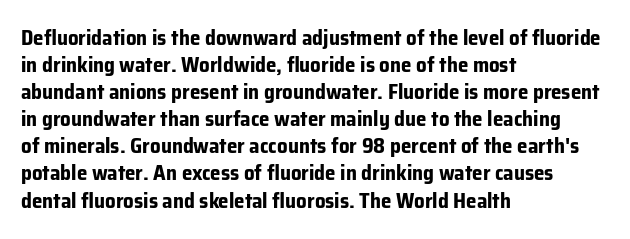
The image shows 21 px bold type, upright; set left-aligned, normal line spacing (1.29x), normal letter spacing, not underlined.
